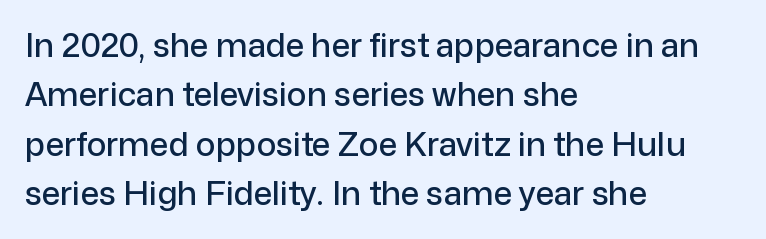
Q: Is the text italic (slanted)? A: No, it is upright.
Q: Is the typeface a serif or a sans-serif typeface? A: Sans-serif.
Q: Is the text underlined? A: No.
Q: How is the paragraph aligned? A: Left-aligned.
Q: Is the spacing between letters normal or unusually wide? A: Normal.
Q: Is the spacing between lines tight, normal or loose? A: Normal.
Q: Width (condensed, normal, or wide)? A: Normal.
Q: Stroke contrast? A: Low.
Q: x-height? A: Medium.
Q: Monospaced? A: No.
